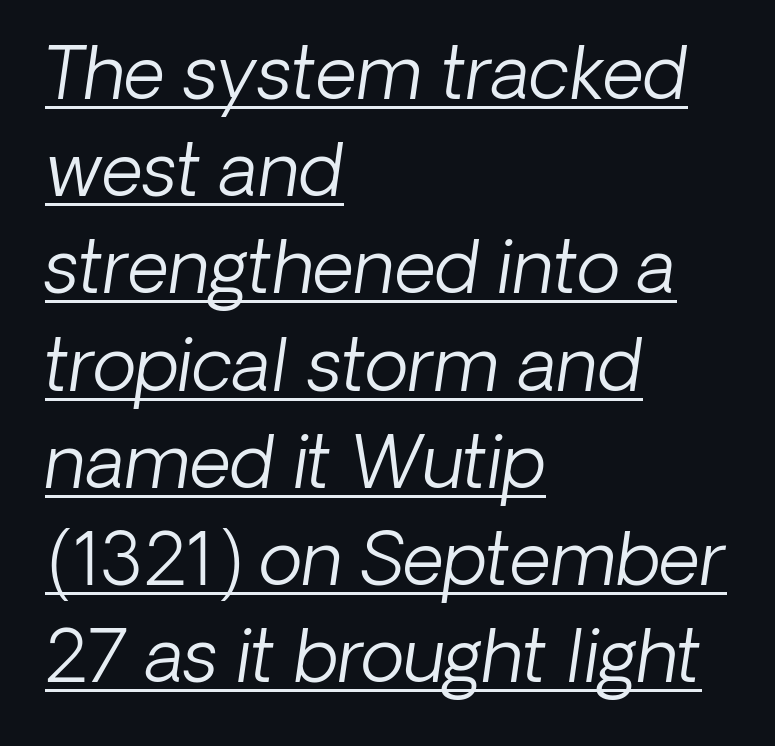
The image shows 72 px light type, italic (leaning right); set left-aligned, normal line spacing (1.35x), normal letter spacing, underlined; low stroke contrast and a medium x-height.
